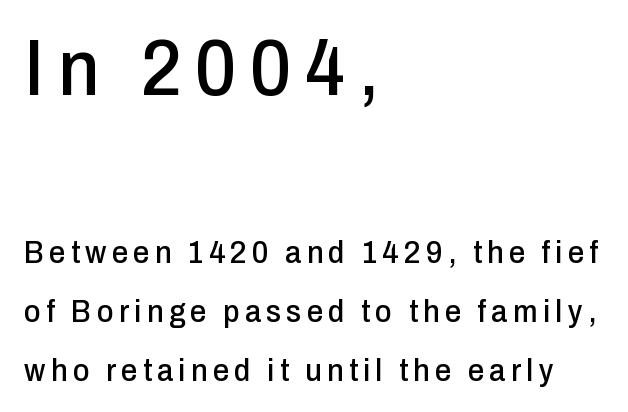
The typography opts for an upright posture over an oblique one. These lines are rendered in a variable-pitch font. Which chunk is bigger? The first one — the top block dwarfs the bottom. This rendering features lettering with no underline. Visually the block forms a straight wall on the left and a jagged coastline on the right. Font category for this specimen: sans-serif.
